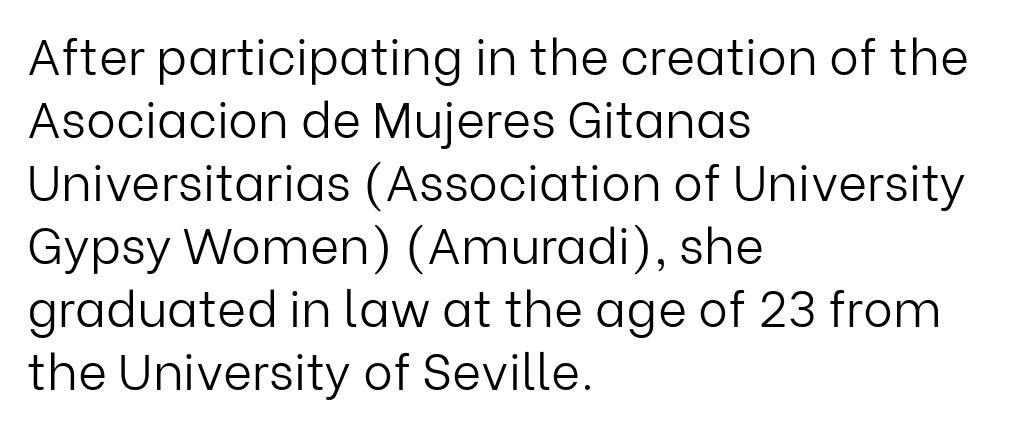
The image shows 50 px light sans-serif type, upright; set left-aligned, normal line spacing (1.26x), normal letter spacing, not underlined; low stroke contrast and a medium x-height.
